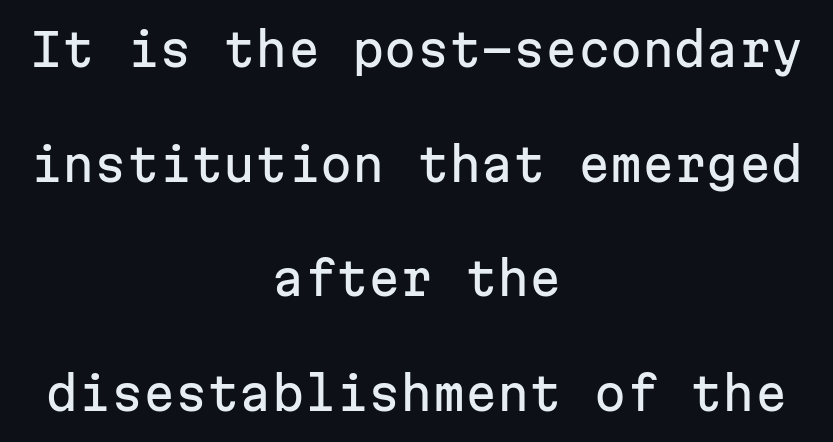
The image shows 46 px sans-serif type, upright, monospaced; set centered, loose line spacing (2.49x), normal letter spacing, not underlined; low stroke contrast and a medium x-height.
